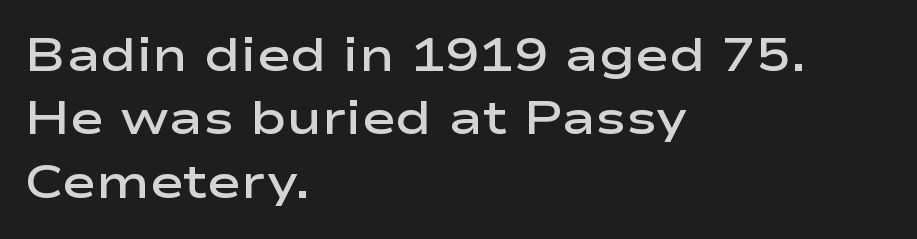
The words here are not underlined. The line-height multiplier appears to be the usual default. A typesetter would mark this as roman, not italic. The passage shown is typed in a proportional face where columns would drift. Type style note: lacks serifs.
